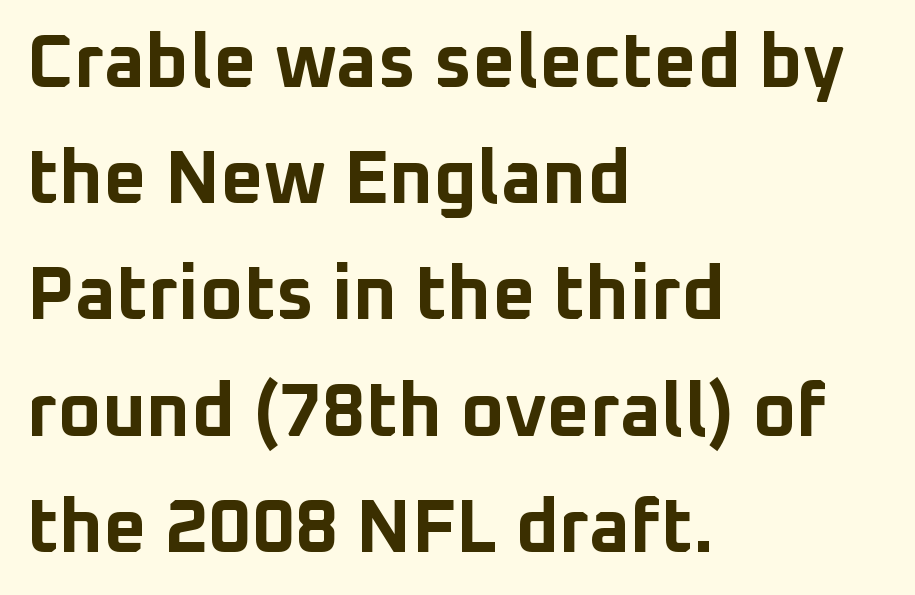
{"serif": "no", "italic": "no", "bold": "yes", "weight": "bold", "width": "normal", "stroke_contrast": "low", "x_height": "medium", "monospaced": "no", "underline": "no", "align": "left", "line_spacing": "normal", "line_spacing_ratio": 1.55, "letter_spacing": "normal", "letter_spacing_em": 0.0, "glyph_px": 75}
